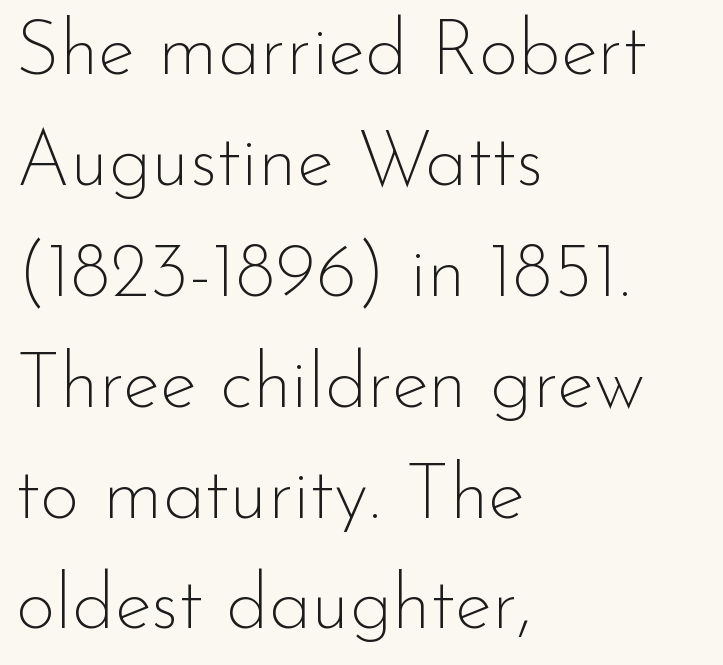
{"serif": "no", "italic": "no", "bold": "no", "weight": "thin", "width": "normal", "stroke_contrast": "low", "x_height": "small", "monospaced": "no", "underline": "no", "align": "left", "line_spacing": "normal", "line_spacing_ratio": 1.44, "letter_spacing": "normal", "letter_spacing_em": 0.0, "glyph_px": 77}
